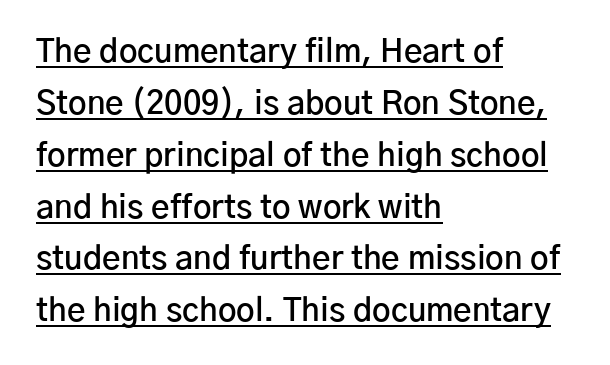
The image shows 32 px semibold sans-serif type, upright; set left-aligned, normal line spacing (1.62x), normal letter spacing, underlined; low stroke contrast and a medium x-height.
